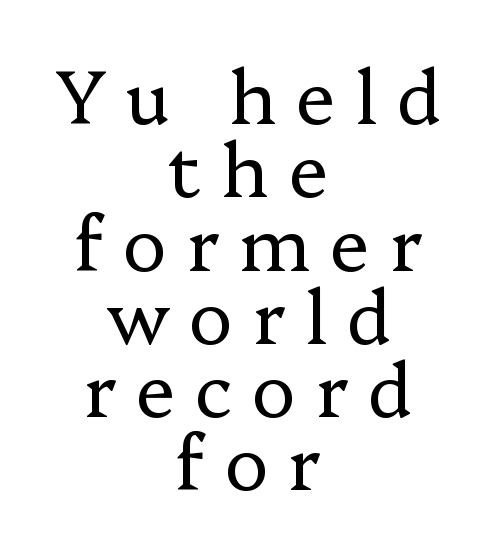
Q: Is the text bold? A: No.
Q: Is the text italic (slanted)? A: No, it is upright.
Q: Is the typeface a serif or a sans-serif typeface? A: Serif.
Q: Is the text underlined? A: No.
Q: How is the paragraph aligned? A: Centered.
Q: Is the spacing between letters normal or unusually wide? A: Unusually wide.
Q: Is the spacing between lines tight, normal or loose? A: Tight.
Q: Width (condensed, normal, or wide)? A: Normal.
Q: Stroke contrast? A: Low.
Q: x-height? A: Medium.
Q: Monospaced? A: No.
